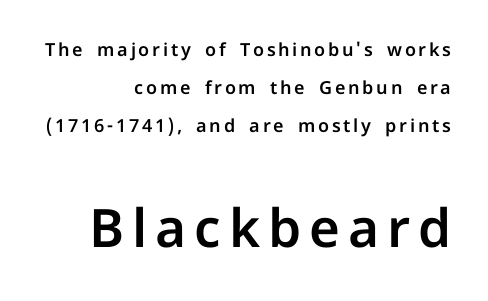
The image shows 53 px sans-serif type, upright; set right-aligned, loose line spacing (2.11x), not underlined; the second (bottom) block is 2.94x larger; low stroke contrast and a medium x-height.
